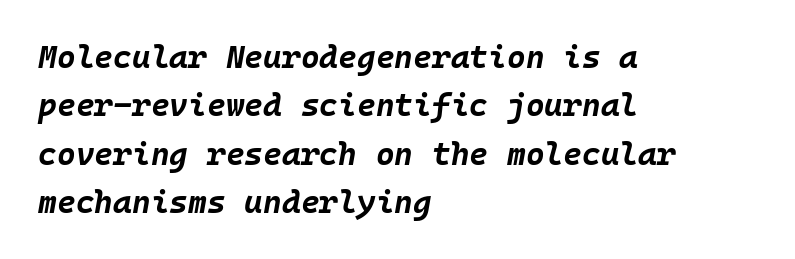
Q: Is the text bold? A: Yes.
Q: Is the text italic (slanted)? A: Yes, it leans right by about 10 degrees.
Q: Is the text underlined? A: No.
Q: How is the paragraph aligned? A: Left-aligned.
Q: Is the spacing between letters normal or unusually wide? A: Normal.
Q: Is the spacing between lines tight, normal or loose? A: Normal.
Q: Width (condensed, normal, or wide)? A: Normal.
Q: Stroke contrast? A: Low.
Q: x-height? A: Large.
Q: Monospaced? A: Yes.
